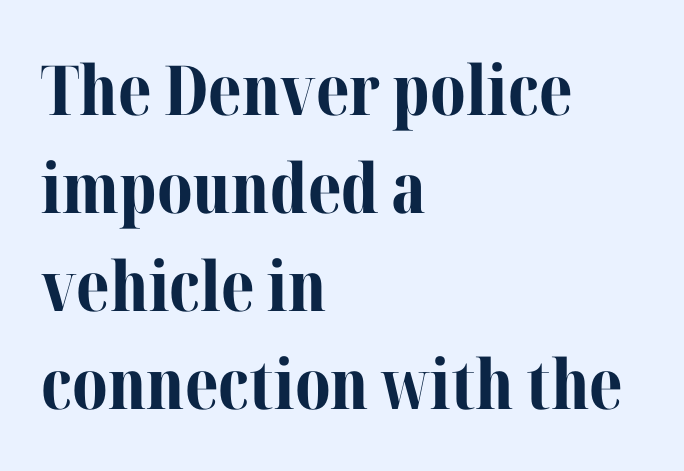
Q: Is the text bold? A: Yes.
Q: Is the text italic (slanted)? A: No, it is upright.
Q: Is the typeface a serif or a sans-serif typeface? A: Serif.
Q: Is the text underlined? A: No.
Q: How is the paragraph aligned? A: Left-aligned.
Q: Is the spacing between letters normal or unusually wide? A: Normal.
Q: Is the spacing between lines tight, normal or loose? A: Normal.
Q: Width (condensed, normal, or wide)? A: Normal.
Q: Stroke contrast? A: Medium.
Q: x-height? A: Medium.
Q: Monospaced? A: No.
